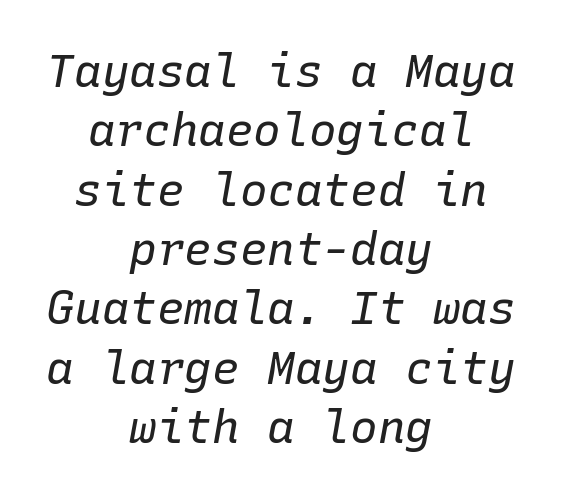
{"italic": "yes", "lean": "right", "slant_degrees": 10, "bold": "no", "weight": "regular", "width": "normal", "stroke_contrast": "low", "x_height": "medium", "monospaced": "yes", "underline": "no", "align": "center", "line_spacing": "normal", "line_spacing_ratio": 1.29, "letter_spacing": "normal", "letter_spacing_em": 0.0, "glyph_px": 46}
